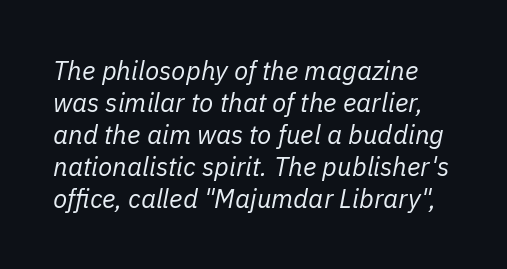
Weight: in the light-to-regular range. In terms of letterspacing, this is plain default setting. The passage shown is not underscored anywhere. Style check: oblique.
